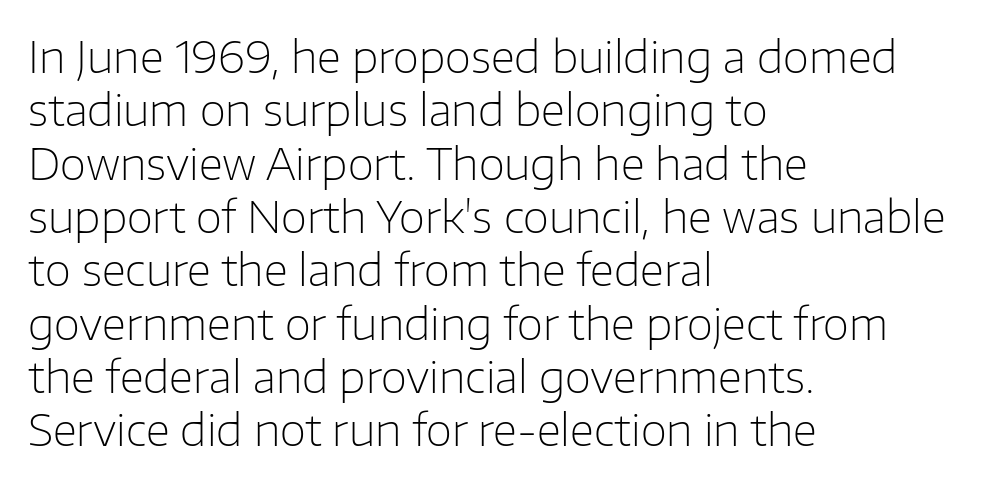
Q: Is the text bold? A: No.
Q: Is the text italic (slanted)? A: No, it is upright.
Q: Is the typeface a serif or a sans-serif typeface? A: Sans-serif.
Q: Is the text underlined? A: No.
Q: How is the paragraph aligned? A: Left-aligned.
Q: Is the spacing between letters normal or unusually wide? A: Normal.
Q: Width (condensed, normal, or wide)? A: Normal.
Q: Stroke contrast? A: Low.
Q: x-height? A: Medium.
Q: Monospaced? A: No.
